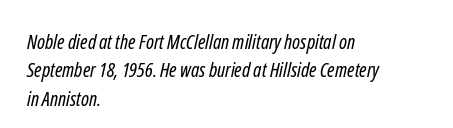
The image shows 20 px text type; set left-aligned, normal line spacing (1.42x), normal letter spacing, not underlined.
